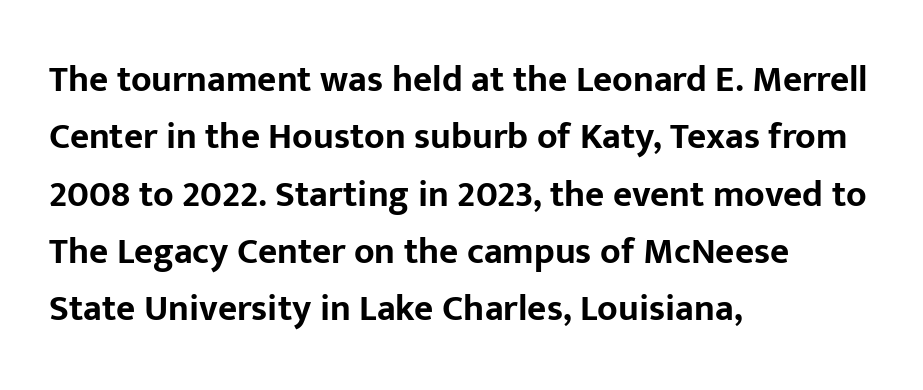
Q: Is the text bold? A: Yes.
Q: Is the text italic (slanted)? A: No, it is upright.
Q: Is the typeface a serif or a sans-serif typeface? A: Sans-serif.
Q: Is the text underlined? A: No.
Q: How is the paragraph aligned? A: Left-aligned.
Q: Is the spacing between letters normal or unusually wide? A: Normal.
Q: Is the spacing between lines tight, normal or loose? A: Normal.
Q: Width (condensed, normal, or wide)? A: Normal.
Q: Stroke contrast? A: Low.
Q: x-height? A: Medium.
Q: Monospaced? A: No.
